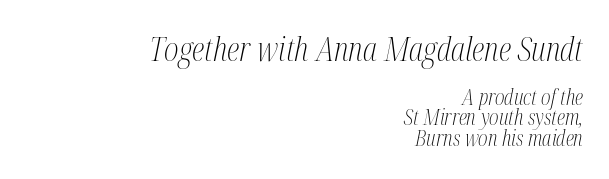
Q: Is the text bold? A: No.
Q: Is the text italic (slanted)? A: Yes, it leans right by about 12 degrees.
Q: Is the typeface a serif or a sans-serif typeface? A: Serif.
Q: Is the text underlined? A: No.
Q: How is the paragraph aligned? A: Right-aligned.
Q: Is the spacing between letters normal or unusually wide? A: Normal.
Q: Is the spacing between lines tight, normal or loose? A: Tight.
Q: Which block of text is set in a larger size, the first (top) or the second (bottom)? A: The first (top) one.
Q: Width (condensed, normal, or wide)? A: Condensed.
Q: Stroke contrast? A: Medium.
Q: x-height? A: Medium.
Q: Monospaced? A: No.
